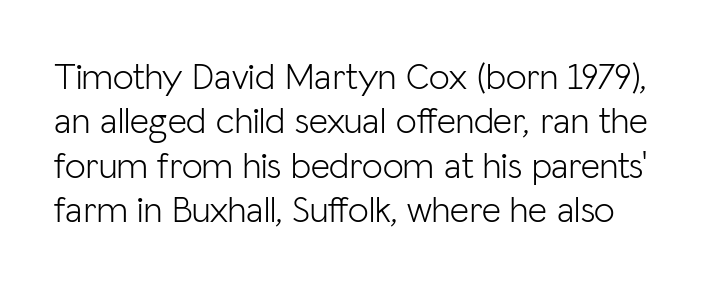
{"serif": "no", "italic": "no", "bold": "no", "weight": "light", "width": "normal", "stroke_contrast": "low", "x_height": "medium", "monospaced": "no", "underline": "no", "line_spacing_ratio": 1.2, "letter_spacing": "normal", "letter_spacing_em": 0.0, "glyph_px": 37}
